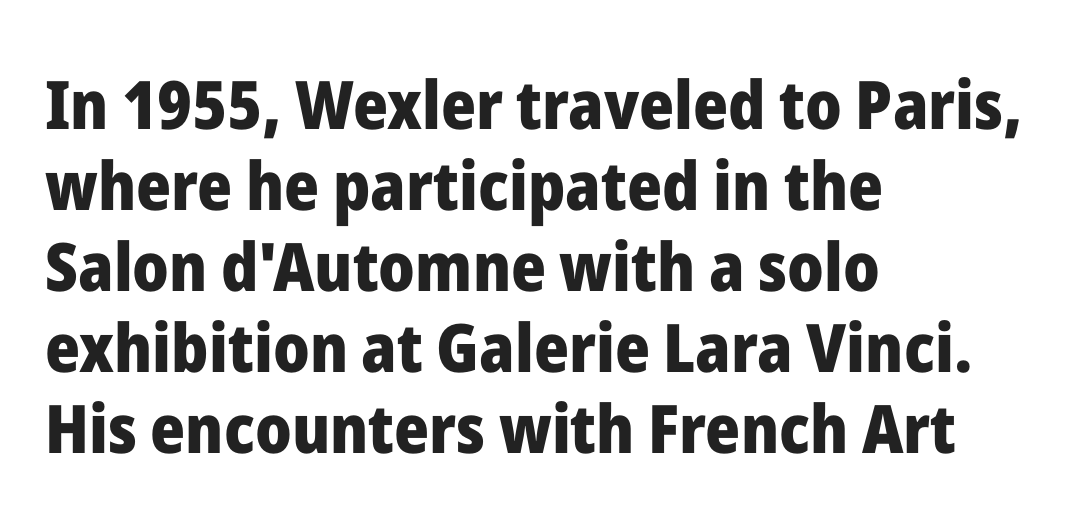
Q: Is the text bold? A: Yes.
Q: Is the text italic (slanted)? A: No, it is upright.
Q: Is the typeface a serif or a sans-serif typeface? A: Sans-serif.
Q: Is the text underlined? A: No.
Q: How is the paragraph aligned? A: Left-aligned.
Q: Is the spacing between letters normal or unusually wide? A: Normal.
Q: Width (condensed, normal, or wide)? A: Normal.
Q: Stroke contrast? A: Low.
Q: x-height? A: Medium.
Q: Monospaced? A: No.
